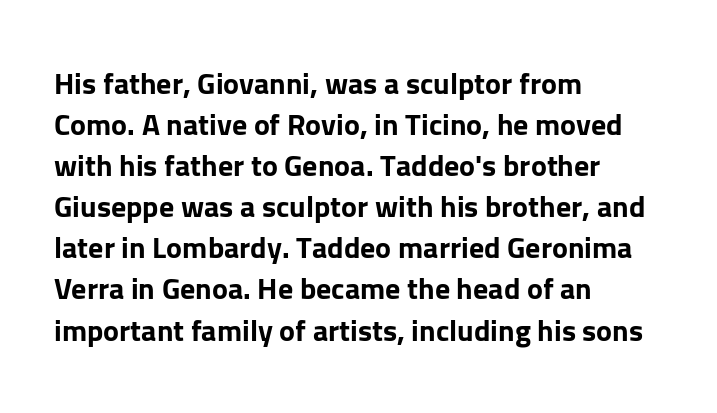
{"serif": "no", "italic": "no", "bold": "yes", "weight": "bold", "width": "normal", "stroke_contrast": "low", "x_height": "medium", "monospaced": "no", "underline": "no", "align": "left", "line_spacing": "normal", "line_spacing_ratio": 1.37, "letter_spacing": "normal", "letter_spacing_em": 0.0, "glyph_px": 30}
